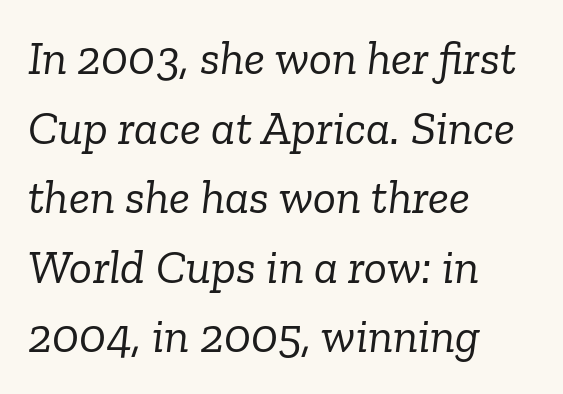
The image shows 48 px light serif type, italic (leaning right); set left-aligned, normal line spacing (1.45x), normal letter spacing, not underlined; low stroke contrast and a medium x-height.
